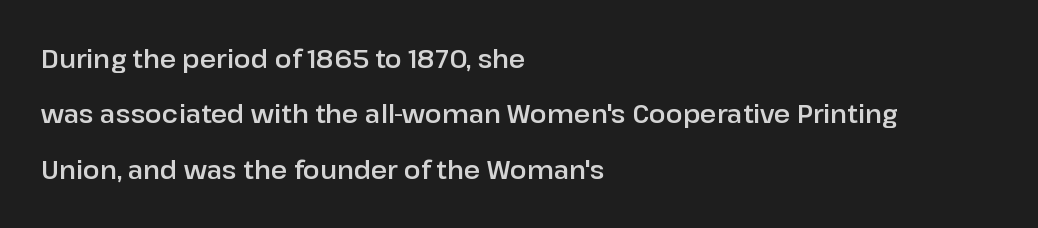
Q: Is the text italic (slanted)? A: No, it is upright.
Q: Is the text underlined? A: No.
Q: How is the paragraph aligned? A: Left-aligned.
Q: Is the spacing between letters normal or unusually wide? A: Normal.
Q: Is the spacing between lines tight, normal or loose? A: Loose.
